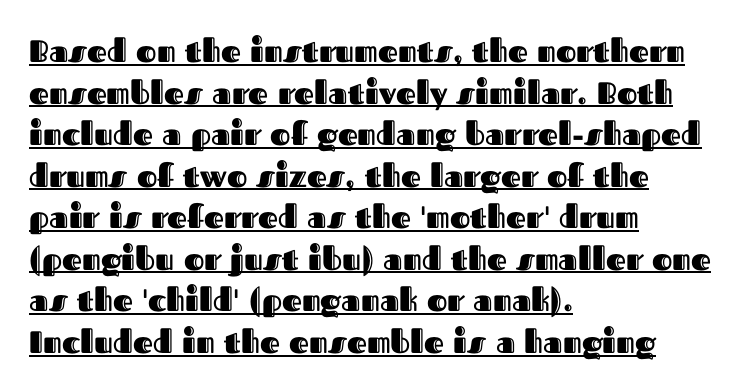
The image shows 31 px text type, upright; set left-aligned, normal line spacing (1.34x), normal letter spacing, underlined; a medium x-height.
